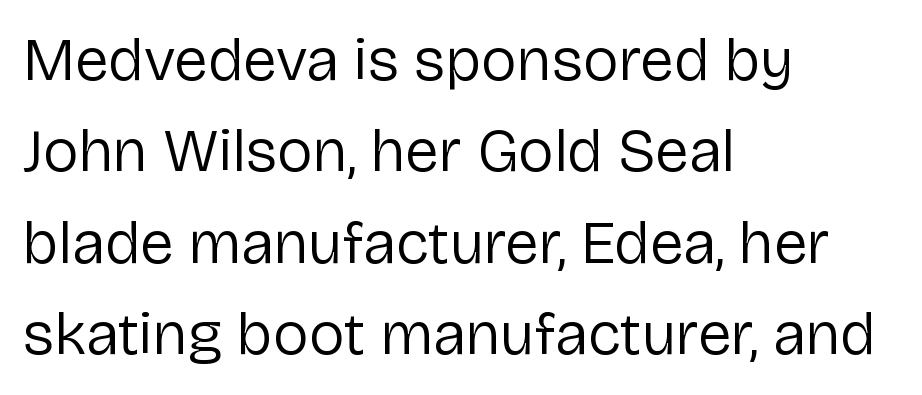
The image shows 61 px regular-weight sans-serif type, upright; set left-aligned, normal line spacing (1.5x), normal letter spacing, not underlined; low stroke contrast and a medium x-height.
